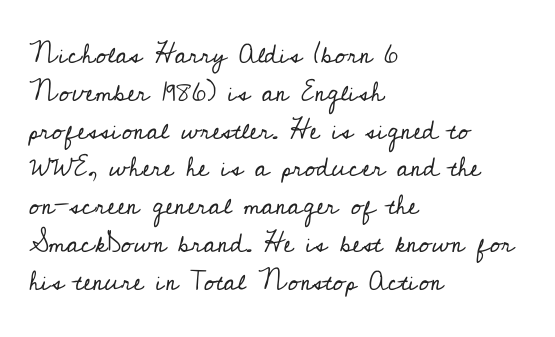
{"bold": "no", "underline": "no", "align": "left", "line_spacing": "normal", "line_spacing_ratio": 1.4, "letter_spacing": "normal", "letter_spacing_em": 0.0, "glyph_px": 27}
